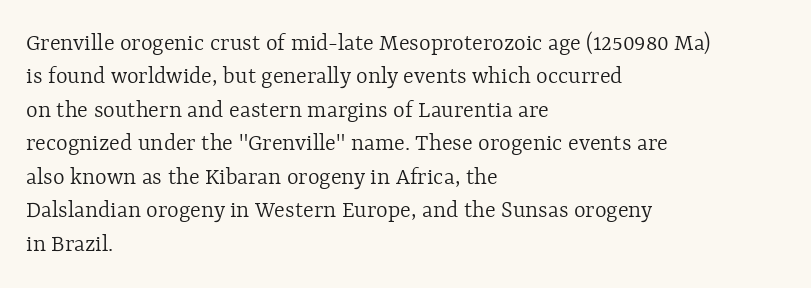
Notice how the stems are strictly vertical — no italics here. Clear beneath every line of the passage. Compared with typical paragraphs, the rows here are spaced about the same. The letters look calm and open, with moderate or lighter stems. Spacing between characters is what you'd get straight out of the box.
